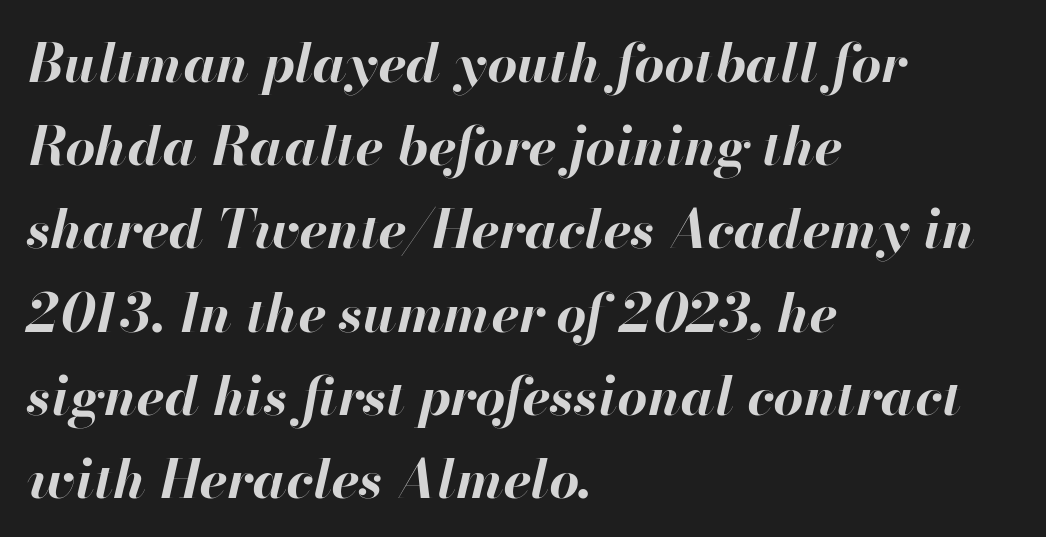
The image shows 53 px bold type, italic (leaning right); set left-aligned, normal line spacing (1.57x), normal letter spacing, not underlined; high stroke contrast and a small x-height.
